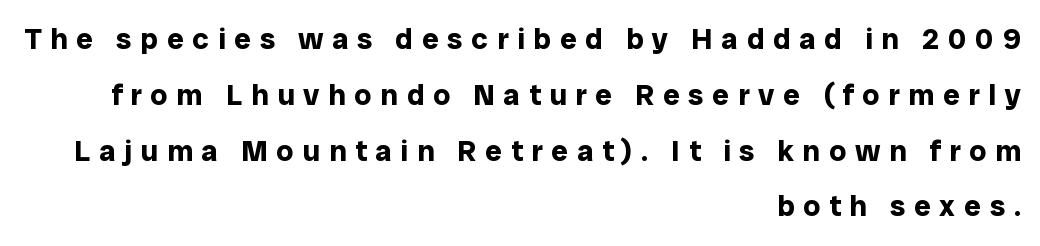
{"serif": "no", "italic": "no", "bold": "yes", "weight": "bold", "width": "normal", "stroke_contrast": "low", "x_height": "medium", "monospaced": "no", "underline": "no", "align": "right", "line_spacing_ratio": 1.86, "letter_spacing": "wide", "letter_spacing_em": 0.29, "glyph_px": 30}
